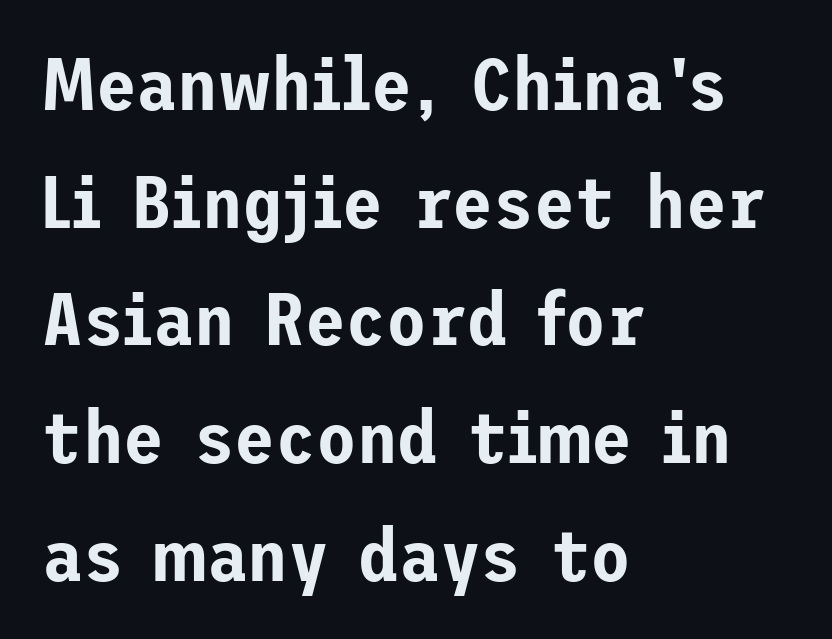
The image shows 74 px sans-serif type, upright; set left-aligned, normal line spacing (1.59x), normal letter spacing, not underlined; low stroke contrast and a medium x-height.
